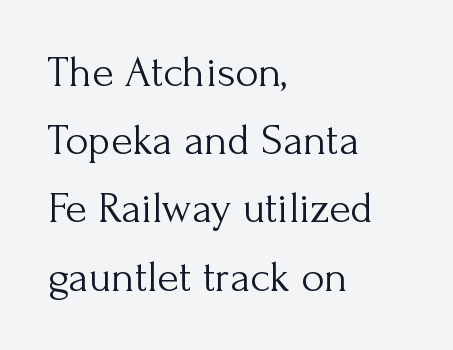
The image shows 44 px light serif type, upright; set left-aligned, normal line spacing (1.55x), normal letter spacing, not underlined; medium stroke contrast and a small x-height.
